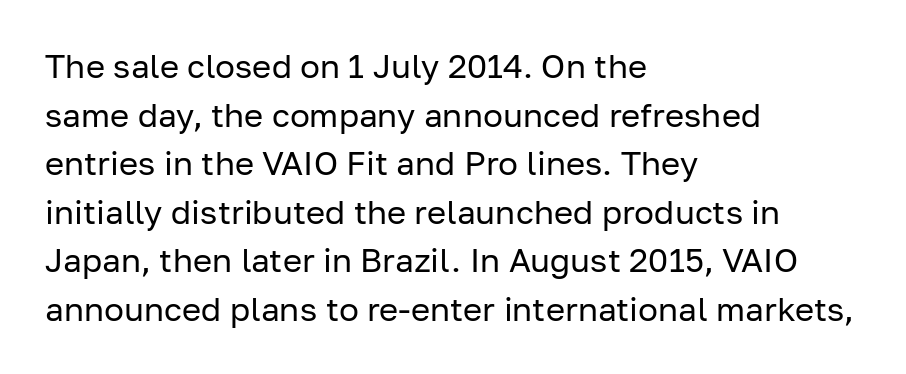
You can tell it's not italic because the verticals are truly vertical. On a weight scale, this lands at 450 or below. This rendering leaves character spacing at its baseline value. The letters advance in unequal steps, a hallmark of proportional type. Does the leading feel generous? No, just average.
